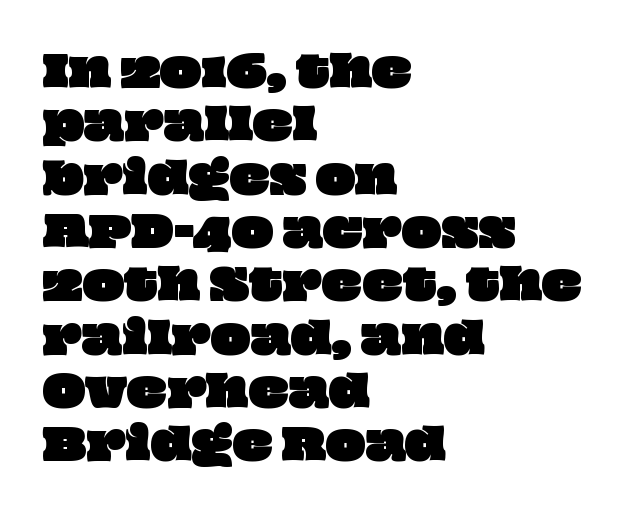
The ragged edge is on the right, which tells us the setting is flush left. Descenders hang freely into open space. These lines are rendered in a variable-pitch font. Quick note: interline space is typical. Tracking value appears to be zero — textbook default spacing.
